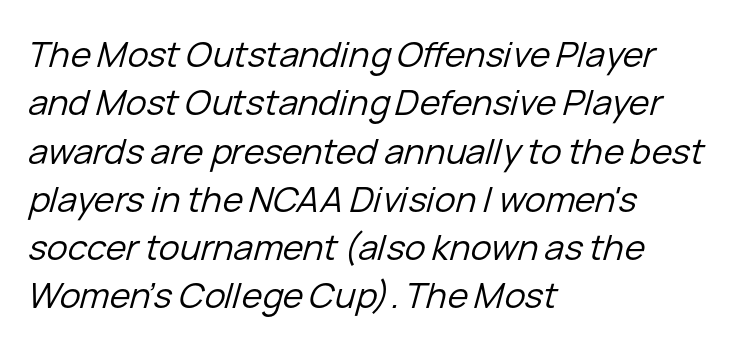
One-word summary of the alignment: left. The face used here is proportionally spaced, like ordinary book or web type. The lines sit at an ordinary, default distance from one another. Weight: regular or lighter. The letters are slanted; this is an italic face. Just letters on the line, the space beneath them empty.
